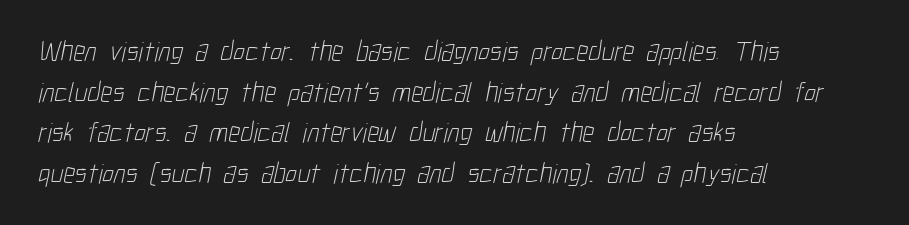
Notice how descenders clear the ascenders below comfortably — that's standard leading. All the whitespace from short lines collects on the right. Spacing verdict: proportional, widths tailored to each character. Weight: in the light-to-regular range. Bare-footed words on every line.
